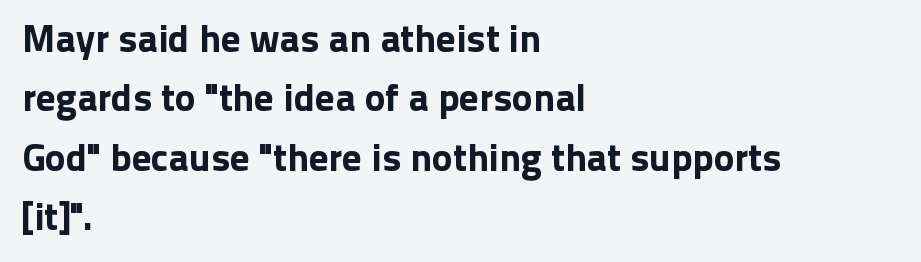
The image shows 39 px sans-serif type, upright; set left-aligned, normal line spacing (1.52x), normal letter spacing, not underlined; low stroke contrast and a medium x-height.
